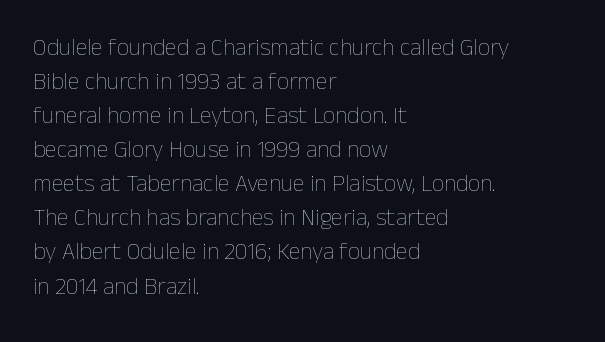
Just letters on the line, the space beneath them empty. The lines sit at an ordinary, default distance from one another. Reading down the block, your eye returns to a fixed left position each line. Think standard paragraph weight, or any step lighter than that.
